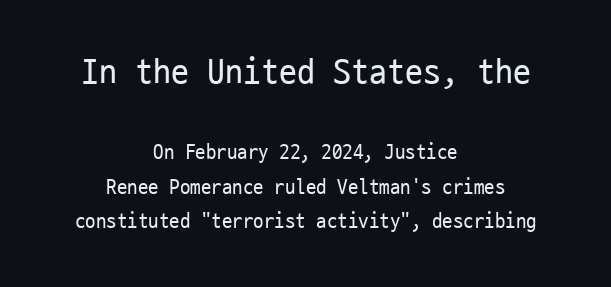
Default kerning and tracking; the words read as compact shapes. Horizontal bands of white between lines are of average thickness. Note: larger setting up top, smaller setting below. Centered paragraph, ragged on both sides.
